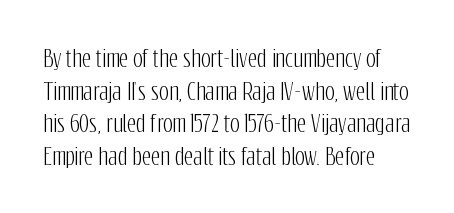
{"italic": "no", "underline": "no", "line_spacing": "normal", "line_spacing_ratio": 1.42, "letter_spacing": "normal", "letter_spacing_em": 0.0, "glyph_px": 23}
